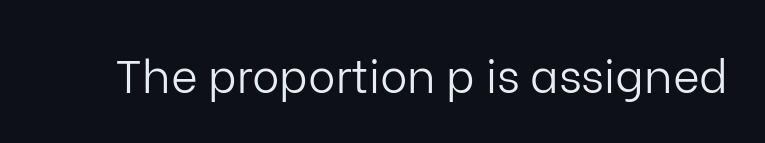
The image shows 46 px light sans-serif type, upright; set normal letter spacing, not underlined; low stroke contrast and a medium x-height.
